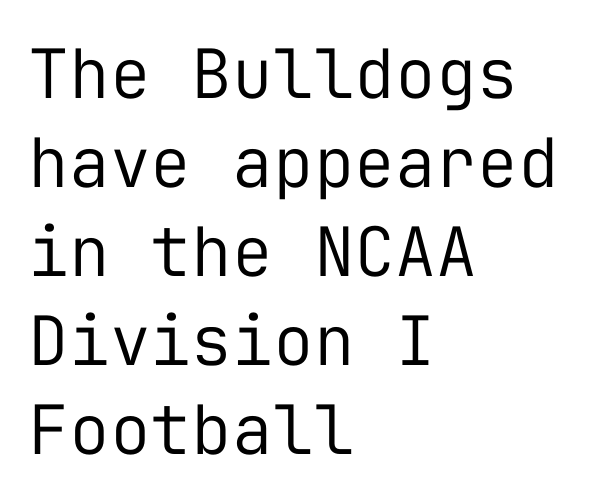
What kind of face is this? One without serifs — a sans. Observe the ordinary spacing: letters are neighbours, not strangers. Spacing verdict: monospaced, one width for all characters. Characters remain perfectly vertical along every line. These lines sit exactly where default settings would place them.
